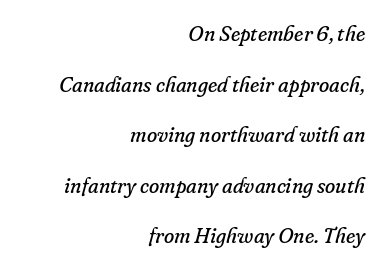
The image shows 21 px text type, italic (leaning right); set right-aligned, loose line spacing (2.41x), normal letter spacing, not underlined.
